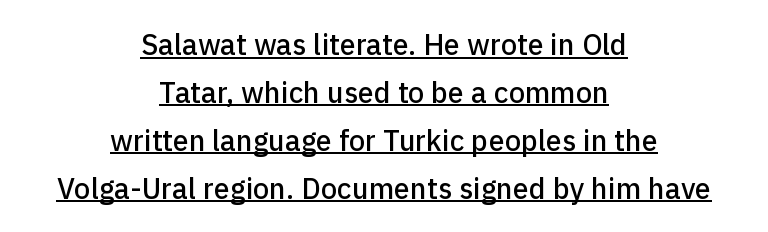
Q: Is the text italic (slanted)? A: No, it is upright.
Q: Is the typeface a serif or a sans-serif typeface? A: Sans-serif.
Q: Is the text underlined? A: Yes.
Q: How is the paragraph aligned? A: Centered.
Q: Is the spacing between letters normal or unusually wide? A: Normal.
Q: Is the spacing between lines tight, normal or loose? A: Normal.
Q: Width (condensed, normal, or wide)? A: Normal.
Q: Stroke contrast? A: Low.
Q: x-height? A: Medium.
Q: Monospaced? A: No.
